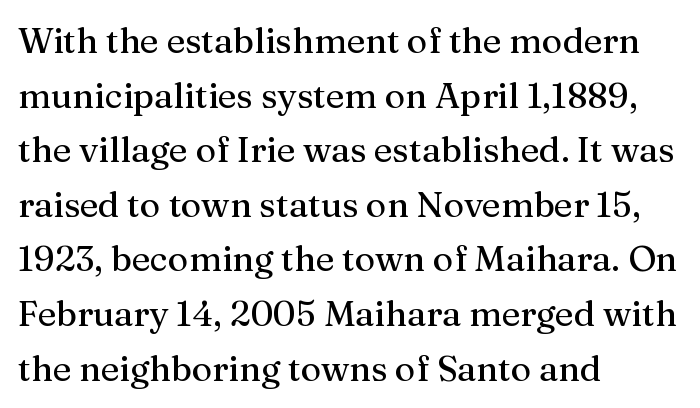
Each new line begins a customary step beneath the previous one. The axis of the letterforms is exactly vertical. The horizontal fit of the characters is conventional and even. The passage shown is not underscored anywhere. The face used here is proportionally spaced, like ordinary book or web type.
